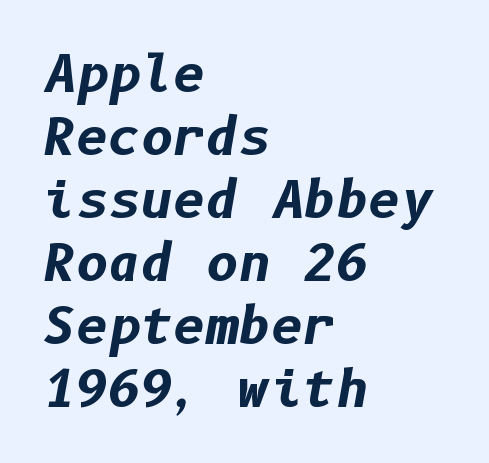
{"italic": "yes", "lean": "right", "slant_degrees": 10, "bold": "yes", "weight": "bold", "width": "normal", "stroke_contrast": "low", "x_height": "medium", "underline": "no", "align": "left", "line_spacing": "normal", "line_spacing_ratio": 1.26, "letter_spacing": "normal", "letter_spacing_em": 0.0, "glyph_px": 50}
